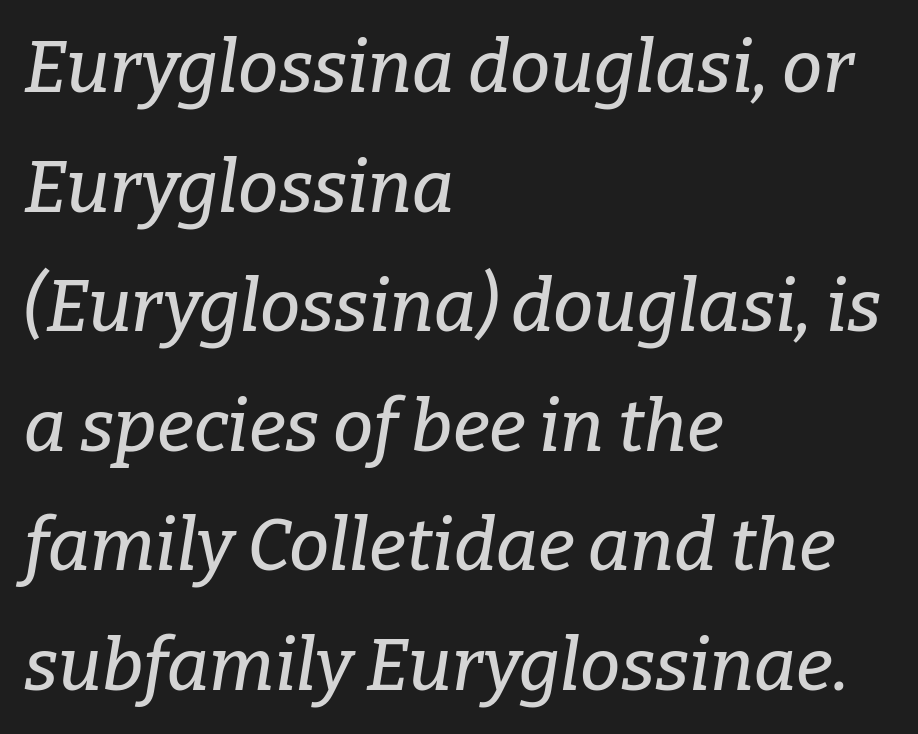
{"serif": "yes", "italic": "yes", "lean": "right", "slant_degrees": 9, "width": "normal", "stroke_contrast": "low", "x_height": "medium", "monospaced": "no", "underline": "no", "align": "left", "line_spacing": "normal", "line_spacing_ratio": 1.66, "letter_spacing": "normal", "letter_spacing_em": 0.0, "glyph_px": 72}
